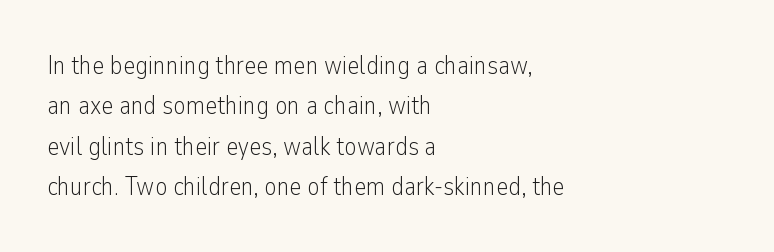
Q: Is the text bold? A: No.
Q: Is the text italic (slanted)? A: No, it is upright.
Q: Is the text underlined? A: No.
Q: How is the paragraph aligned? A: Left-aligned.
Q: Is the spacing between letters normal or unusually wide? A: Normal.
Q: Is the spacing between lines tight, normal or loose? A: Normal.
